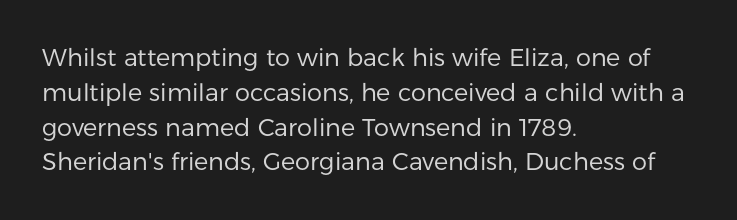
The image shows 24 px text type, upright; set left-aligned, normal line spacing (1.45x), normal letter spacing, not underlined.
